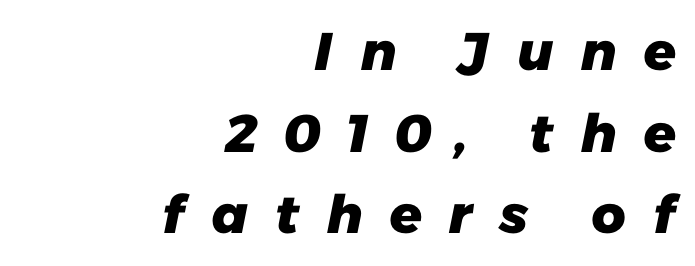
The face used here is proportionally spaced, like ordinary book or web type. Decoration check: the copy has no underline. The lines sit at an ordinary, default distance from one another. The line texture is sparse and dotted thanks to wide tracking.
